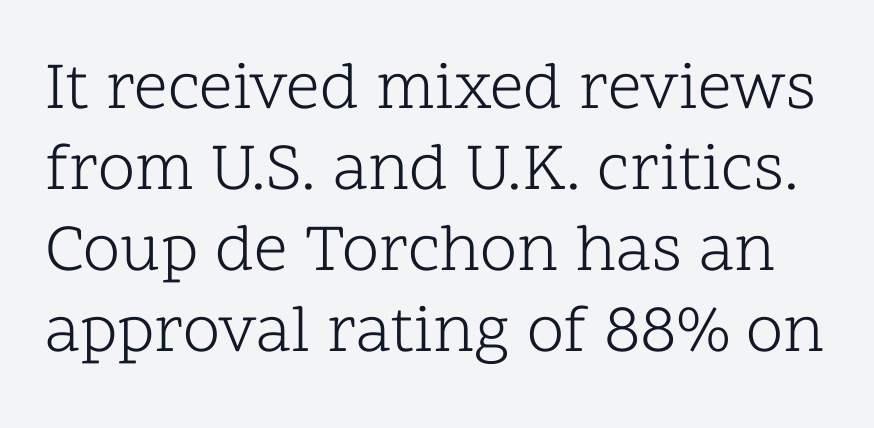
{"serif": "yes", "italic": "no", "bold": "no", "weight": "light", "width": "normal", "stroke_contrast": "low", "x_height": "medium", "monospaced": "no", "underline": "no", "line_spacing_ratio": 1.21, "letter_spacing": "normal", "letter_spacing_em": 0.0, "glyph_px": 67}
